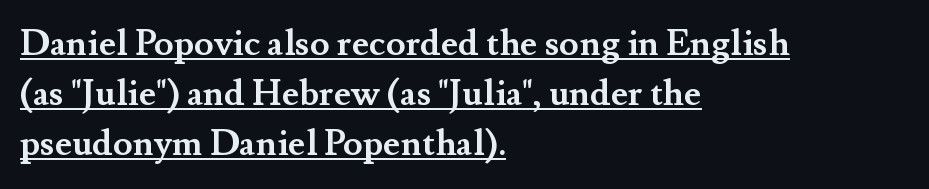
The image shows 36 px semibold serif type, upright; set left-aligned, normal line spacing (1.39x), normal letter spacing, underlined; medium stroke contrast and a small x-height.
